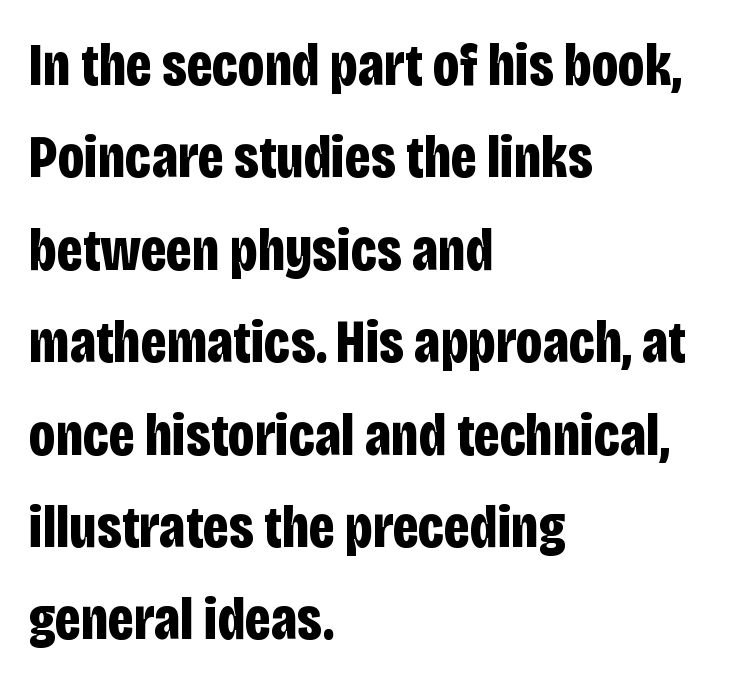
The image shows 60 px bold, condensed sans-serif type, upright; set left-aligned, normal line spacing (1.54x), normal letter spacing, not underlined; low stroke contrast and a large x-height.
